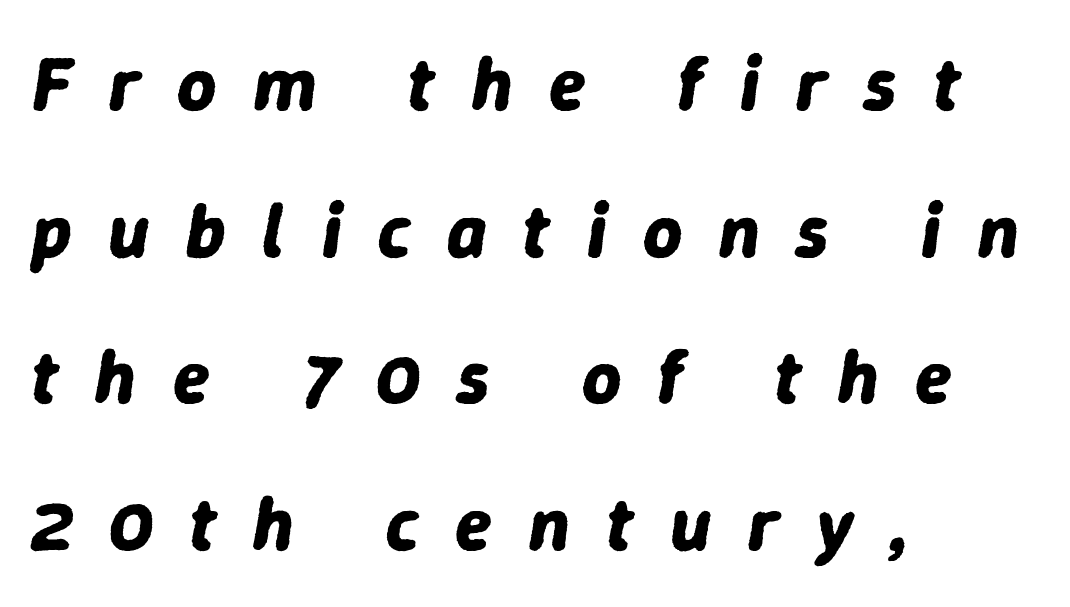
Q: Is the text bold? A: Yes.
Q: Is the text italic (slanted)? A: Yes, it leans right by about 9 degrees.
Q: Is the text underlined? A: No.
Q: How is the paragraph aligned? A: Left-aligned.
Q: Is the spacing between letters normal or unusually wide? A: Unusually wide.
Q: Is the spacing between lines tight, normal or loose? A: Loose.
Q: Width (condensed, normal, or wide)? A: Normal.
Q: Stroke contrast? A: Low.
Q: x-height? A: Medium.
Q: Monospaced? A: No.
